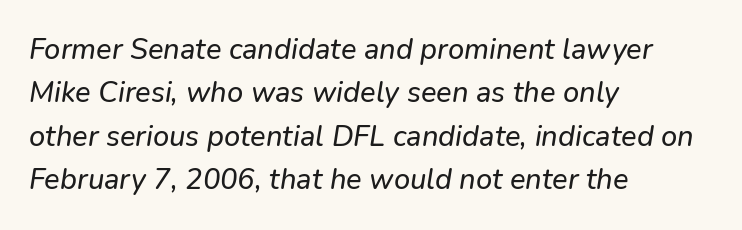
{"italic": "yes", "lean": "right", "slant_degrees": 9, "width": "normal", "stroke_contrast": "low", "x_height": "medium", "monospaced": "no", "underline": "no", "align": "left", "line_spacing": "normal", "line_spacing_ratio": 1.5, "letter_spacing": "normal", "letter_spacing_em": 0.0, "glyph_px": 29}
